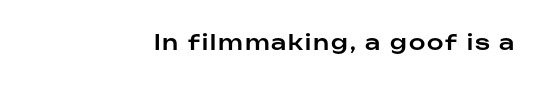
The type sits square on the baseline with zero lean. Clear beneath every line of the passage. Alignment: flush right.
